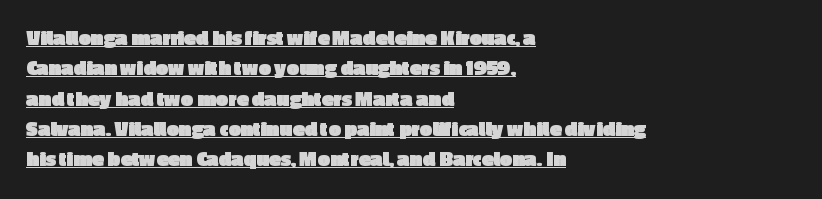
Posture: vertical. The lines in this sample share a left origin and differ only in where they stop. The sample's only ornament is a line tracing under the words. Strong, thick strokes mark this as bold type. The face used here is rendered with its standard letterfit. Does the leading feel generous? No, just average.
